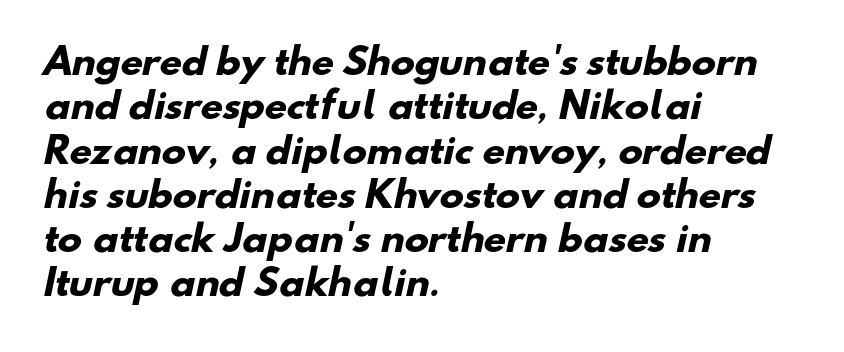
The image shows 36 px heavy sans-serif type; set left-aligned, line spacing 1.23x, normal letter spacing, not underlined; low stroke contrast and a small x-height.
